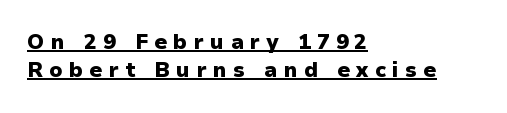
Which margin do the lines hug? The left one — the right edge is uneven. If you measured baseline to baseline, you'd find a middling distance. Italic? Not at all — the glyphs are vertical. Inter-character spacing is expanded well beyond the font's built-in metrics.
